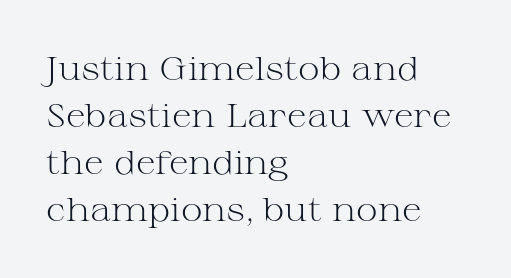
Q: Is the text bold? A: No.
Q: Is the text italic (slanted)? A: No, it is upright.
Q: Is the typeface a serif or a sans-serif typeface? A: Serif.
Q: Is the text underlined? A: No.
Q: How is the paragraph aligned? A: Left-aligned.
Q: Is the spacing between letters normal or unusually wide? A: Normal.
Q: Is the spacing between lines tight, normal or loose? A: Normal.
Q: Width (condensed, normal, or wide)? A: Wide.
Q: Stroke contrast? A: Medium.
Q: x-height? A: Medium.
Q: Monospaced? A: No.
